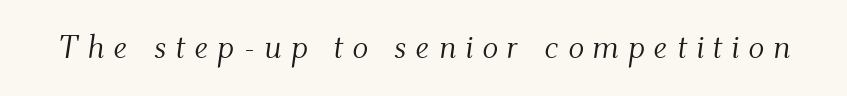
The image shows 33 px light serif type, italic (leaning right); set unusually wide letter spacing (+0.27 em), not underlined; medium stroke contrast and a small x-height.
